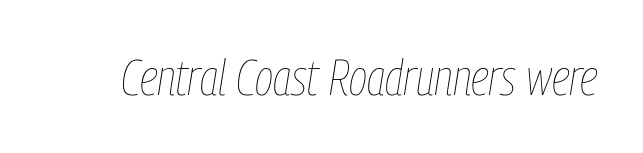
The horizontal fit of the characters is conventional and even. A typesetter would call this proportional, since set widths differ per character. Each row of text sits above clean, open space. The weight tops out at a normal text grade.
